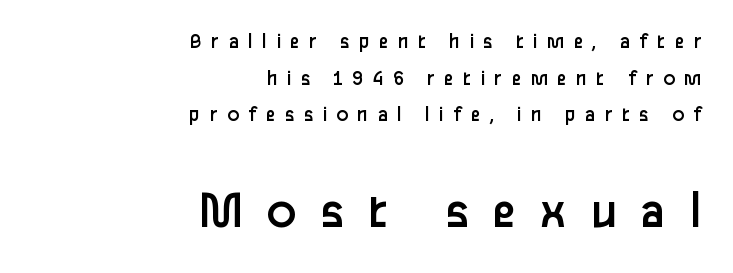
{"serif": "no", "italic": "no", "bold": "no", "weight": "regular", "width": "normal", "stroke_contrast": "low", "x_height": "medium", "monospaced": "no", "underline": "no", "align": "right", "line_spacing": "normal", "line_spacing_ratio": 1.67, "letter_spacing": "wide", "letter_spacing_em": 0.42, "larger_block": "second", "size_ratio": 2.5, "glyph_px": 55}
